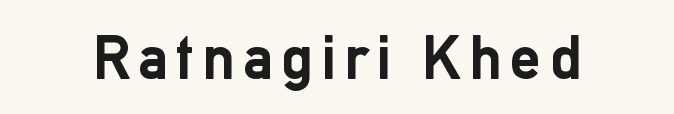
{"serif": "no", "italic": "no", "bold": "yes", "weight": "semibold", "width": "normal", "stroke_contrast": "low", "x_height": "medium", "monospaced": "no", "underline": "no", "glyph_px": 62}
